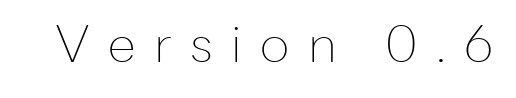
Tall strokes in this sample are plumb rather than angled. Serifs: no, the terminals of the letterforms are clean. Character widths vary here, with narrow letters taking less room than wide ones. Stems here are at most as thick as an everyday book face. Glance below the letters and you will spot only blank space.
